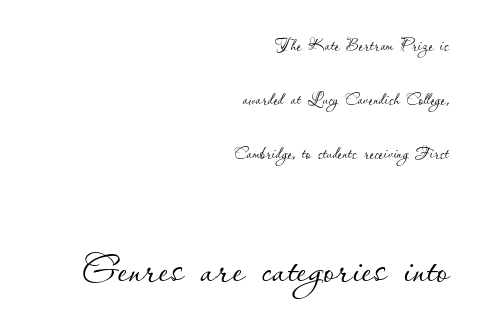
Q: Is the text bold? A: No.
Q: Is the text italic (slanted)? A: Yes.
Q: Is the text underlined? A: No.
Q: How is the paragraph aligned? A: Right-aligned.
Q: Is the spacing between letters normal or unusually wide? A: Normal.
Q: Is the spacing between lines tight, normal or loose? A: Loose.
Q: Which block of text is set in a larger size, the first (top) or the second (bottom)? A: The second (bottom) one.
Q: Width (condensed, normal, or wide)? A: Normal.
Q: Stroke contrast? A: Low.
Q: x-height? A: Small.
Q: Monospaced? A: No.
